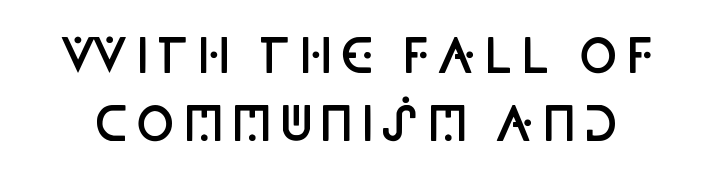
{"serif": "no", "italic": "no", "bold": "semi", "weight": "semibold", "width": "condensed", "stroke_contrast": "low", "x_height": "large", "monospaced": "no", "underline": "no", "line_spacing": "normal", "line_spacing_ratio": 1.45, "glyph_px": 47}
